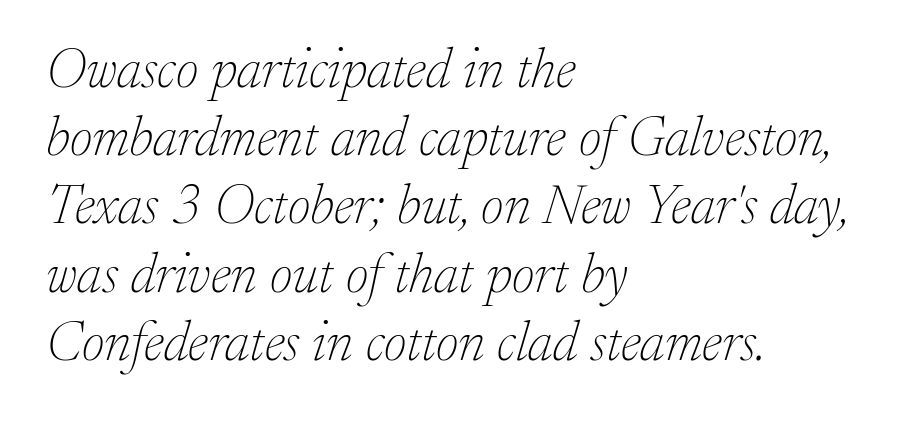
{"serif": "yes", "italic": "yes", "lean": "right", "slant_degrees": 17, "bold": "no", "weight": "thin", "width": "normal", "stroke_contrast": "low", "x_height": "medium", "monospaced": "no", "underline": "no", "align": "left", "line_spacing_ratio": 1.24, "letter_spacing": "normal", "letter_spacing_em": 0.0, "glyph_px": 55}
